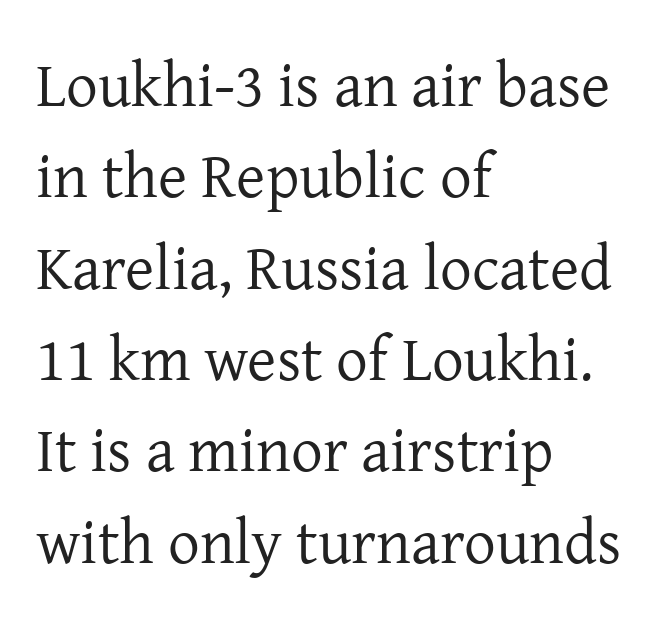
Q: Is the text bold? A: No.
Q: Is the text italic (slanted)? A: No, it is upright.
Q: Is the typeface a serif or a sans-serif typeface? A: Serif.
Q: Is the text underlined? A: No.
Q: How is the paragraph aligned? A: Left-aligned.
Q: Is the spacing between letters normal or unusually wide? A: Normal.
Q: Is the spacing between lines tight, normal or loose? A: Normal.
Q: Width (condensed, normal, or wide)? A: Normal.
Q: Stroke contrast? A: Low.
Q: x-height? A: Medium.
Q: Monospaced? A: No.
